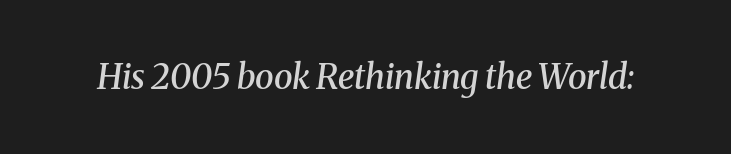
The image shows 34 px semibold serif type, italic (leaning right); set normal letter spacing, not underlined; medium stroke contrast and a medium x-height.
